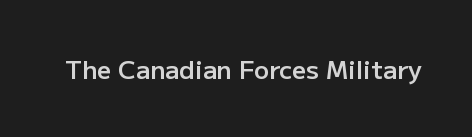
The image shows 25 px text type, upright; set normal letter spacing, not underlined.
